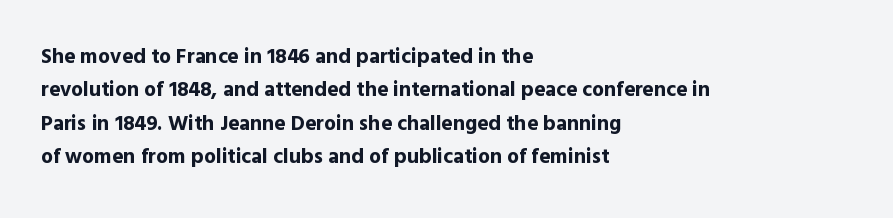
Q: Is the text bold? A: Yes.
Q: Is the text italic (slanted)? A: No, it is upright.
Q: Is the text underlined? A: No.
Q: How is the paragraph aligned? A: Left-aligned.
Q: Is the spacing between letters normal or unusually wide? A: Normal.
Q: Is the spacing between lines tight, normal or loose? A: Normal.
